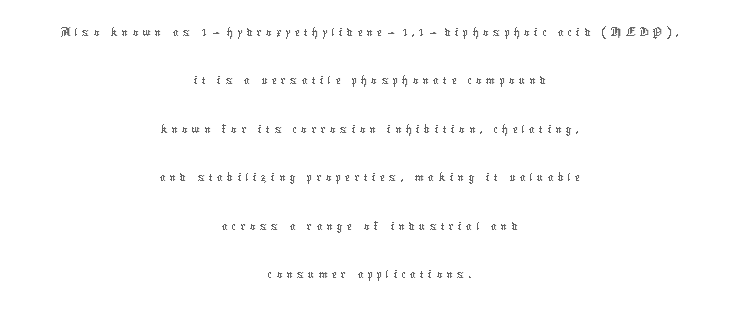
The image shows 29 px thin type, upright; set centered, normal line spacing (1.67x), not underlined; low stroke contrast and a medium x-height.
